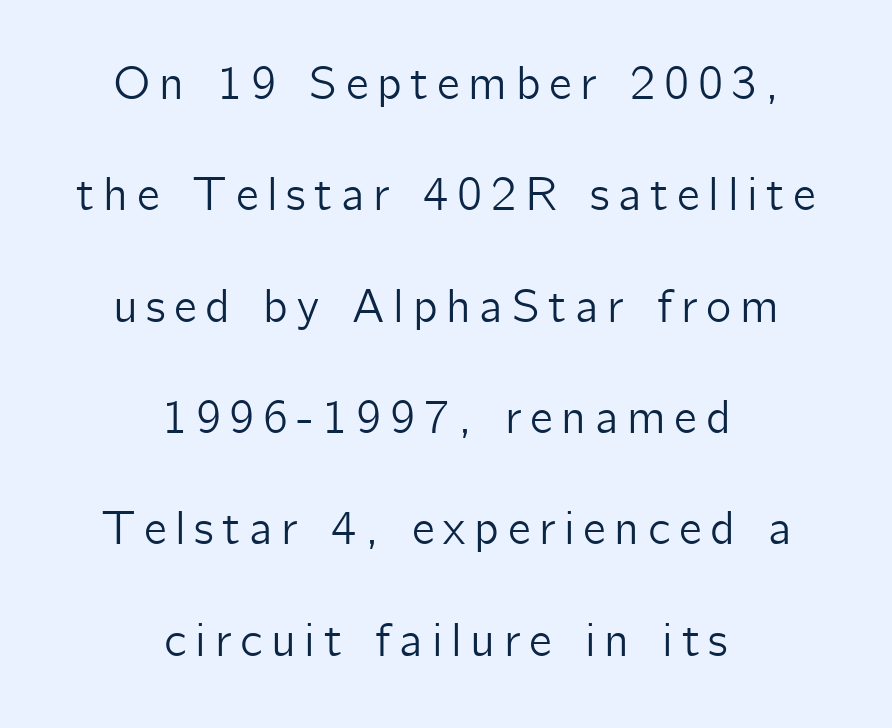
The image shows 48 px sans-serif type, upright; set centered, loose line spacing (2.32x), not underlined; low stroke contrast and a medium x-height.
